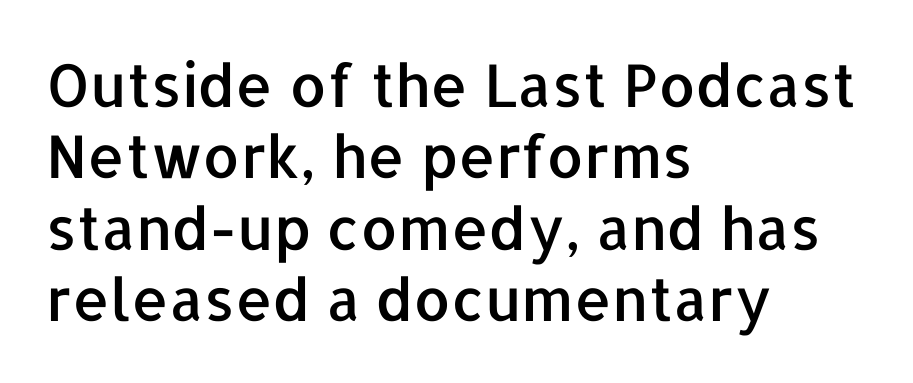
This sample uses an upright cut, with every glyph sitting square on the baseline. The rendering anchors every line to the left-hand side. Descenders hang freely into open space. These lines are rendered in a variable-pitch font.
